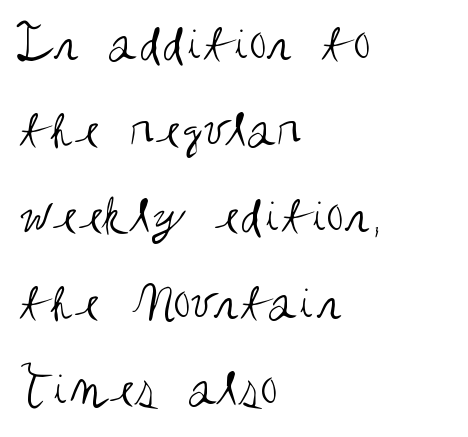
Q: Is the text bold? A: No.
Q: Is the typeface a serif or a sans-serif typeface? A: Sans-serif.
Q: Is the text underlined? A: No.
Q: How is the paragraph aligned? A: Left-aligned.
Q: Is the spacing between letters normal or unusually wide? A: Normal.
Q: Is the spacing between lines tight, normal or loose? A: Normal.
Q: Width (condensed, normal, or wide)? A: Condensed.
Q: Stroke contrast? A: Medium.
Q: x-height? A: Large.
Q: Monospaced? A: No.
